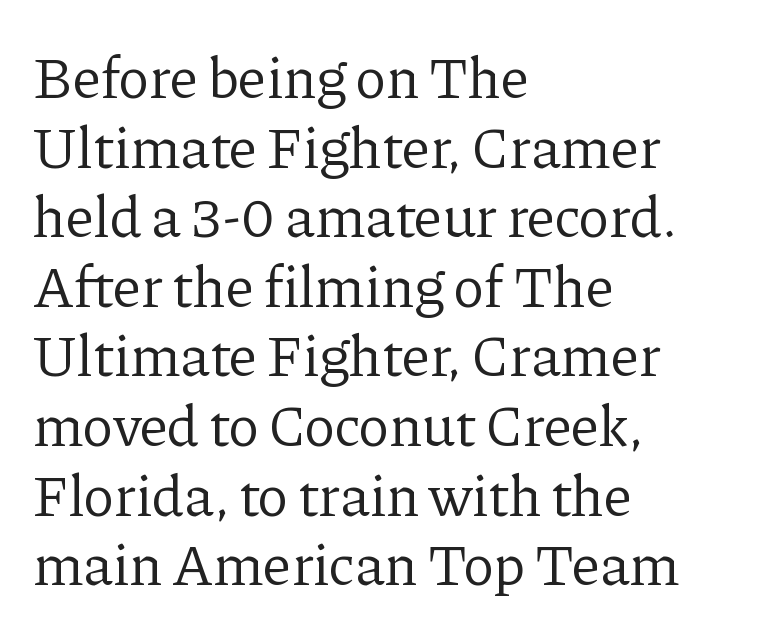
The lettering stays uniformly vertical, giving the passage a roman look. In CSS terms this would be text-align: left. The space beneath each line is pristine and unruled. Here the designer chose a conventional face with non-uniform glyph widths. Is the type heavy? It reads as light-to-regular instead.
